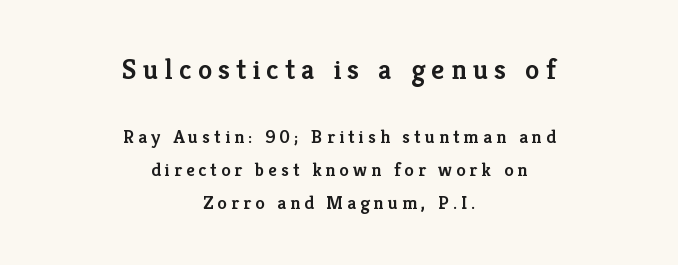
Each letter keeps its own natural width here, so spacing adapts to shape. The tracking reads as deliberately expanded to a designer's eye. The letters stand straight up with perfectly vertical stems. Is this a sans? No — the strokes have serifs. The baseline area is clear.
